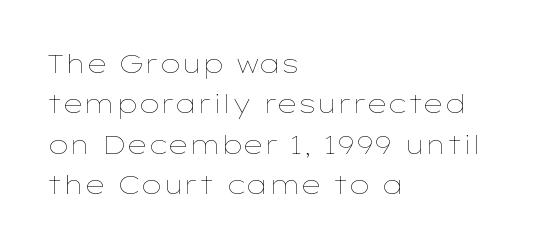
Q: Is the text bold? A: No.
Q: Is the text italic (slanted)? A: No, it is upright.
Q: Is the text underlined? A: No.
Q: How is the paragraph aligned? A: Left-aligned.
Q: Is the spacing between letters normal or unusually wide? A: Normal.
Q: Is the spacing between lines tight, normal or loose? A: Normal.
